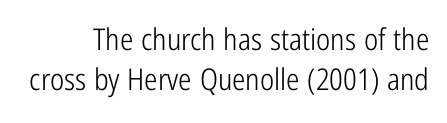
The gap between lines stays unmarked. Weight: regular or lighter. Observe the absence of serifs on each vertical stroke in this sample. Here the glyphs are tracked normally, forming tight word shapes. Every stem runs plumb, perpendicular to the baseline. This sample has the flowing, uneven cadence of proportional lettering.
